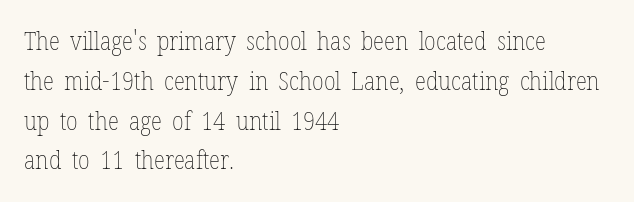
{"italic": "no", "bold": "no", "underline": "no", "align": "left", "line_spacing": "normal", "line_spacing_ratio": 1.53, "letter_spacing": "normal", "letter_spacing_em": 0.0, "glyph_px": 26}
